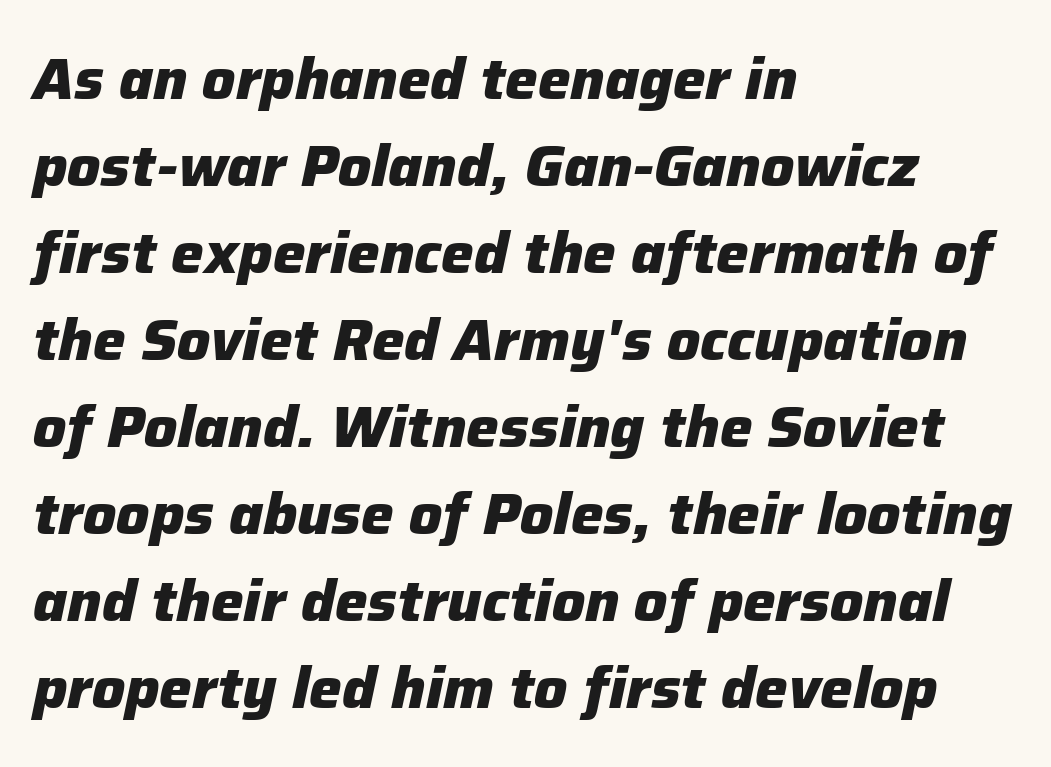
Q: Is the text bold? A: Yes.
Q: Is the text italic (slanted)? A: Yes, it leans right by about 12 degrees.
Q: Is the text underlined? A: No.
Q: How is the paragraph aligned? A: Left-aligned.
Q: Is the spacing between letters normal or unusually wide? A: Normal.
Q: Is the spacing between lines tight, normal or loose? A: Normal.
Q: Width (condensed, normal, or wide)? A: Normal.
Q: Stroke contrast? A: Low.
Q: x-height? A: Medium.
Q: Monospaced? A: No.
